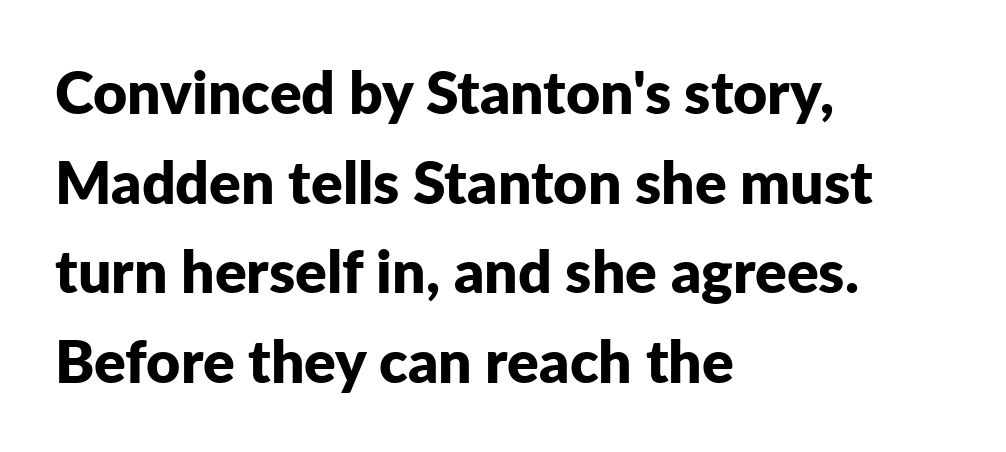
{"serif": "no", "italic": "no", "bold": "yes", "weight": "bold", "width": "normal", "stroke_contrast": "low", "x_height": "medium", "monospaced": "no", "underline": "no", "align": "left", "line_spacing": "normal", "line_spacing_ratio": 1.52, "letter_spacing": "normal", "letter_spacing_em": 0.0, "glyph_px": 59}
